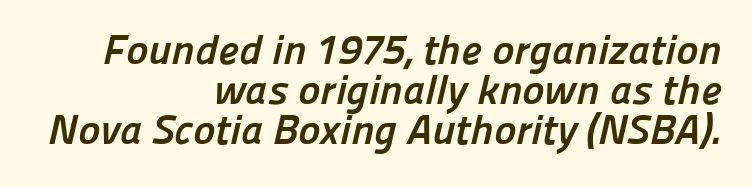
A student would call this right alignment; a typographer would say flush right, rag left. The rendering uses natural spacing where letterforms have individual widths. Is the type bold? Yes — the strokes are clearly thick and heavy. Look at the tracking — it's just the regular setting, nothing added. Observe the absence of serifs on each vertical stroke in this sample.
